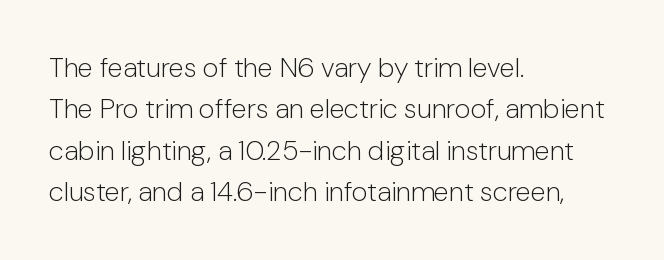
{"serif": "no", "italic": "no", "bold": "no", "weight": "light", "width": "normal", "stroke_contrast": "low", "x_height": "medium", "monospaced": "no", "underline": "no", "align": "left", "line_spacing": "normal", "line_spacing_ratio": 1.48, "letter_spacing": "normal", "letter_spacing_em": 0.0, "glyph_px": 28}
